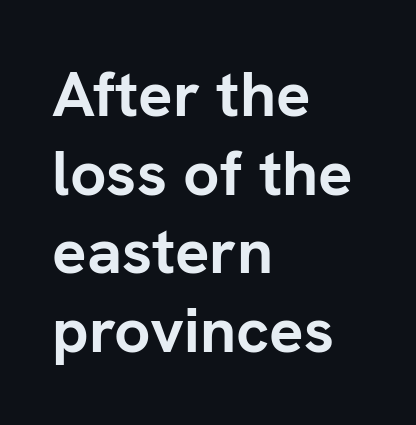
The image shows 64 px semibold sans-serif type, upright; set left-aligned, line spacing 1.23x, normal letter spacing, not underlined; low stroke contrast and a medium x-height.
